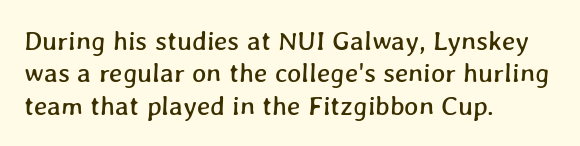
Q: Is the text underlined? A: No.
Q: How is the paragraph aligned? A: Left-aligned.
Q: Is the spacing between letters normal or unusually wide? A: Normal.
